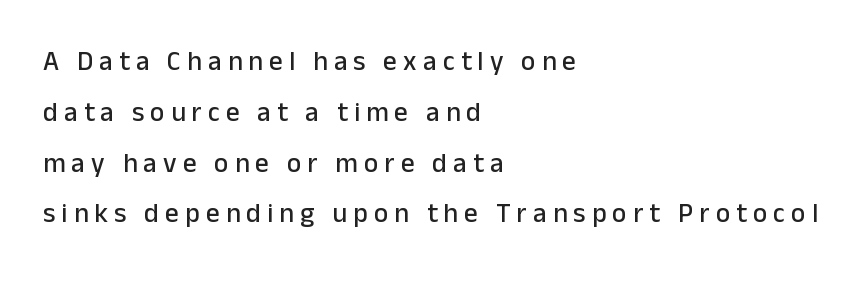
The image shows 27 px text type, upright; set left-aligned, line spacing 1.88x, unusually wide letter spacing (+0.23 em), not underlined.
